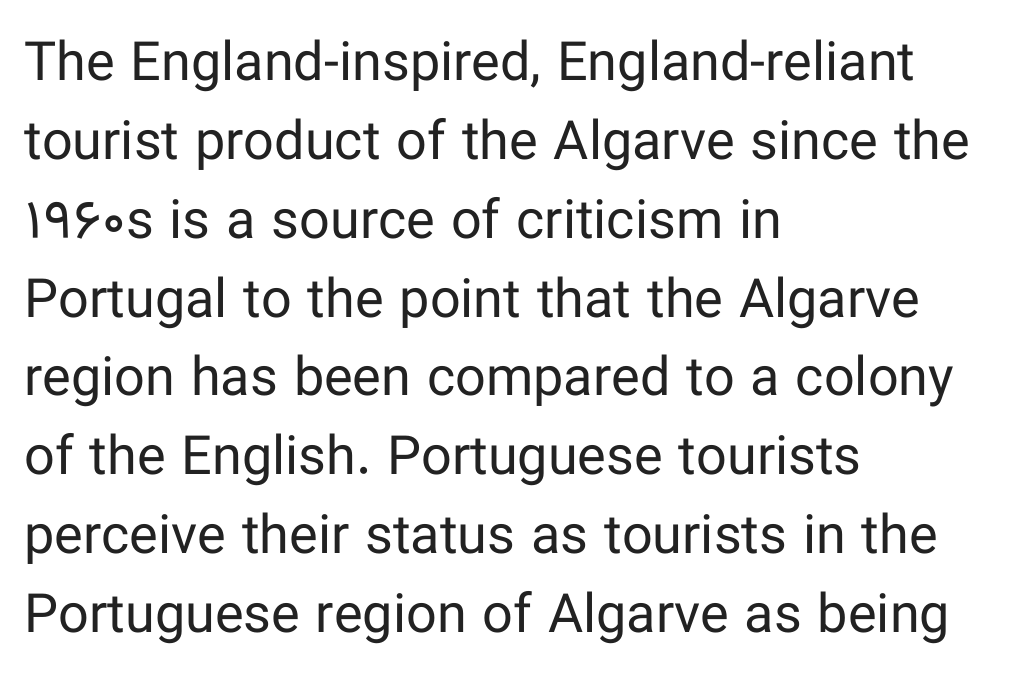
The text was rendered using a sans face with plain stroke endings. The gap between lines stays unmarked. Horizontal alignment here is leftward, the default for most running prose. Tall strokes in this sample are plumb rather than angled.
